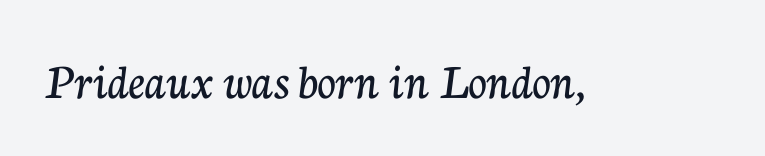
{"serif": "yes", "width": "normal", "stroke_contrast": "low", "x_height": "medium", "monospaced": "no", "underline": "no", "letter_spacing": "normal", "letter_spacing_em": 0.0, "glyph_px": 51}
